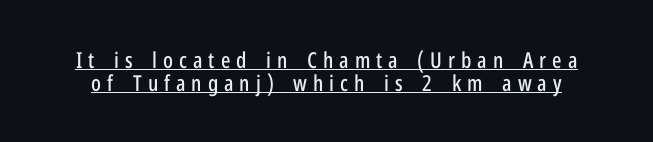
Is the letter spacing exaggerated? Yes — the characters are pushed far apart. Posture: straight, roman, zero tilt. Descenders here cross a horizontal rule under the line. You could barely slide anything between these rows.
